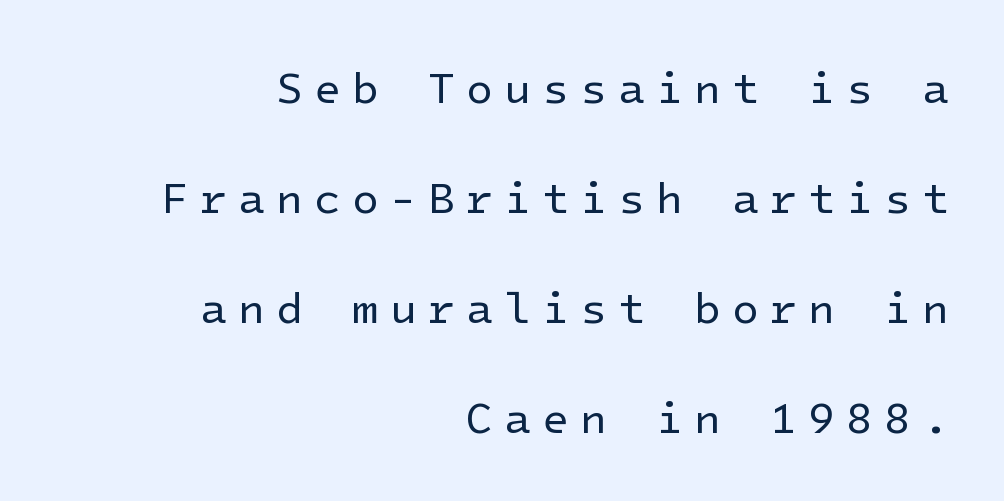
The image shows 44 px regular-weight sans-serif type, upright; set right-aligned, loose line spacing (2.5x), unusually wide letter spacing (+0.25 em), not underlined; low stroke contrast and a medium x-height.
